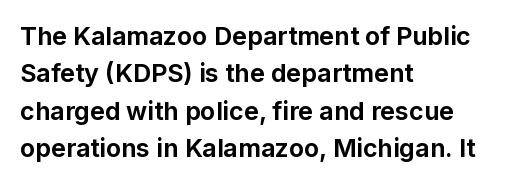
The image shows 25 px bold type, upright; set left-aligned, normal line spacing (1.5x), normal letter spacing, not underlined.
